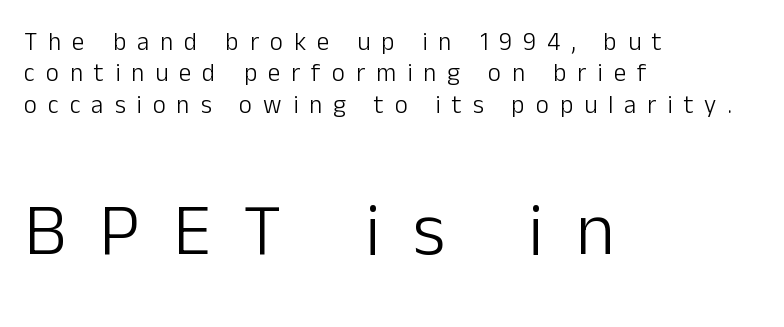
Q: Is the text bold? A: No.
Q: Is the text italic (slanted)? A: No, it is upright.
Q: Is the typeface a serif or a sans-serif typeface? A: Sans-serif.
Q: Is the text underlined? A: No.
Q: How is the paragraph aligned? A: Left-aligned.
Q: Is the spacing between letters normal or unusually wide? A: Unusually wide.
Q: Is the spacing between lines tight, normal or loose? A: Normal.
Q: Which block of text is set in a larger size, the first (top) or the second (bottom)? A: The second (bottom) one.
Q: Width (condensed, normal, or wide)? A: Normal.
Q: Stroke contrast? A: Low.
Q: x-height? A: Medium.
Q: Monospaced? A: No.
